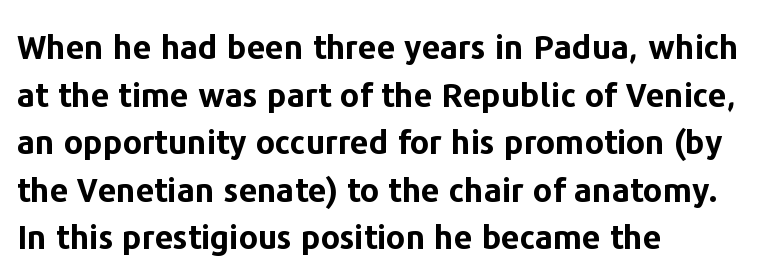
{"serif": "no", "italic": "no", "bold": "yes", "weight": "bold", "width": "normal", "stroke_contrast": "low", "x_height": "medium", "monospaced": "no", "underline": "no", "align": "left", "line_spacing": "normal", "line_spacing_ratio": 1.44, "letter_spacing": "normal", "letter_spacing_em": 0.0, "glyph_px": 33}
